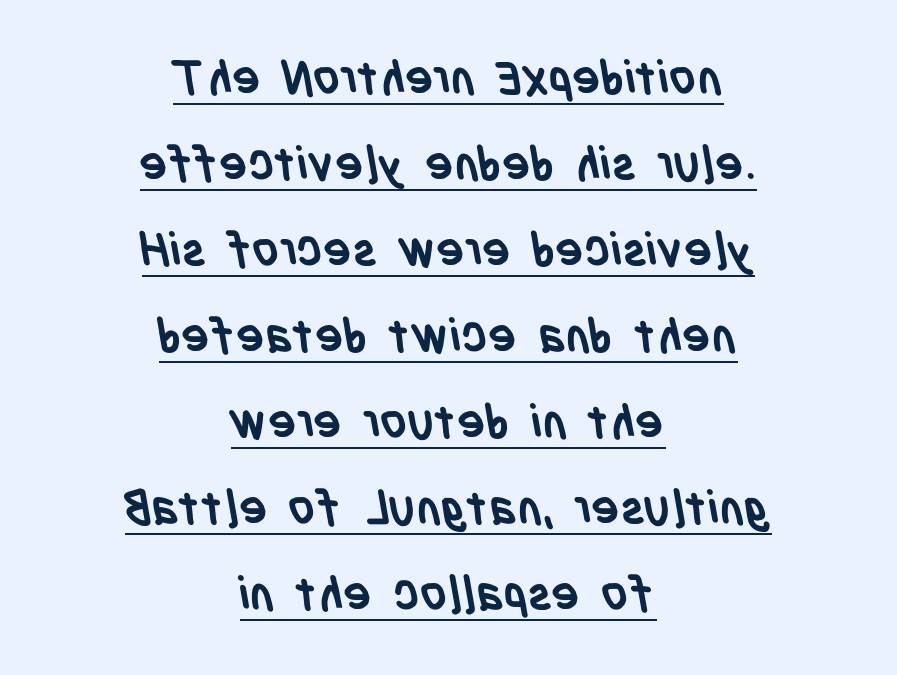
This sample has the flowing, uneven cadence of proportional lettering. Weight check: bold — yes, fully. Classification — sans serif. What decoration does the sample have? An underline. Default kerning and tracking; the words read as compact shapes.
